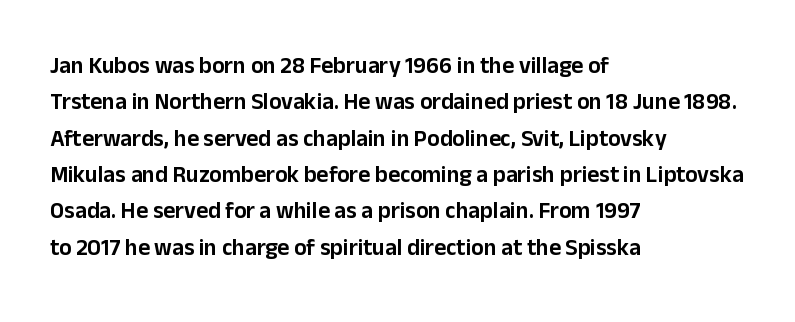
{"italic": "no", "underline": "no", "align": "left", "line_spacing": "normal", "line_spacing_ratio": 1.58, "letter_spacing": "normal", "letter_spacing_em": 0.0, "glyph_px": 23}
